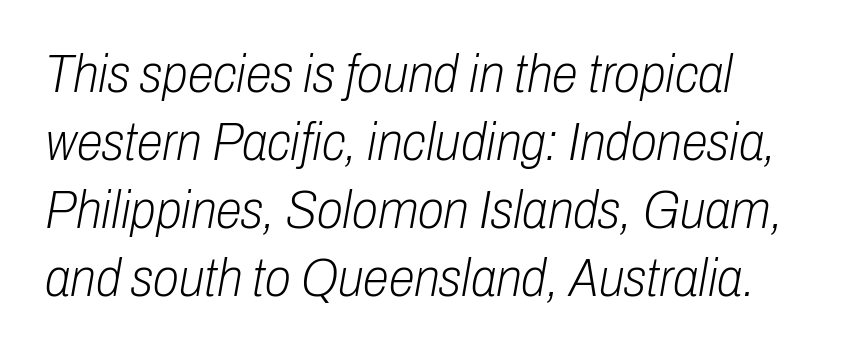
{"italic": "yes", "lean": "right", "slant_degrees": 10, "bold": "no", "weight": "light", "width": "condensed", "stroke_contrast": "low", "x_height": "medium", "monospaced": "no", "underline": "no", "align": "left", "line_spacing": "normal", "line_spacing_ratio": 1.28, "letter_spacing": "normal", "letter_spacing_em": 0.0, "glyph_px": 53}
